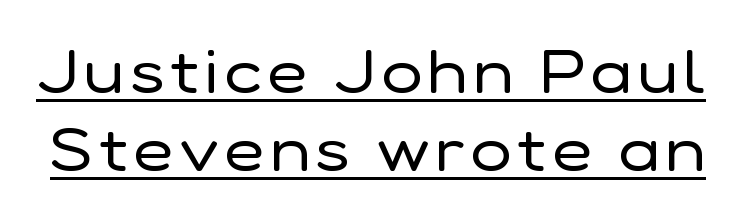
The image shows 61 px regular-weight sans-serif type, upright; set normal line spacing (1.28x), underlined; low stroke contrast and a medium x-height.
